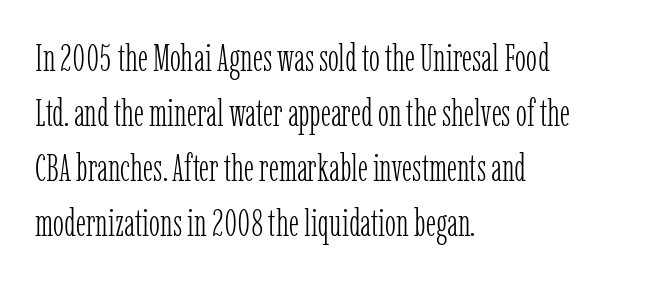
The image shows 37 px light, condensed serif type, upright; set left-aligned, normal line spacing (1.49x), normal letter spacing, not underlined; low stroke contrast and a medium x-height.
